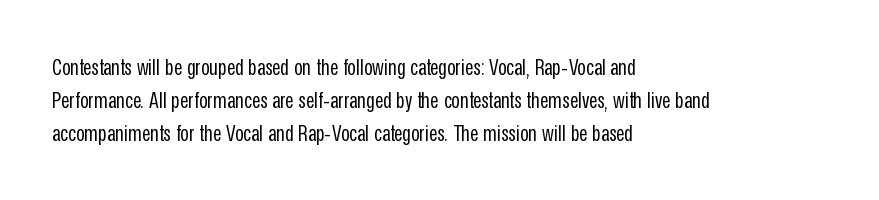
Q: Is the text bold? A: No.
Q: Is the text italic (slanted)? A: No, it is upright.
Q: Is the text underlined? A: No.
Q: How is the paragraph aligned? A: Left-aligned.
Q: Is the spacing between letters normal or unusually wide? A: Normal.
Q: Is the spacing between lines tight, normal or loose? A: Normal.
